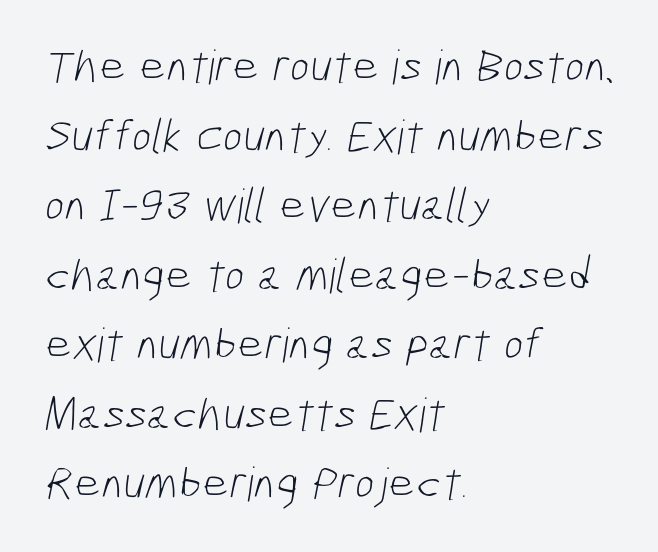
{"serif": "no", "bold": "no", "weight": "light", "width": "condensed", "stroke_contrast": "low", "x_height": "medium", "monospaced": "no", "underline": "no", "align": "left", "line_spacing": "normal", "line_spacing_ratio": 1.48, "letter_spacing": "normal", "letter_spacing_em": 0.0, "glyph_px": 47}
